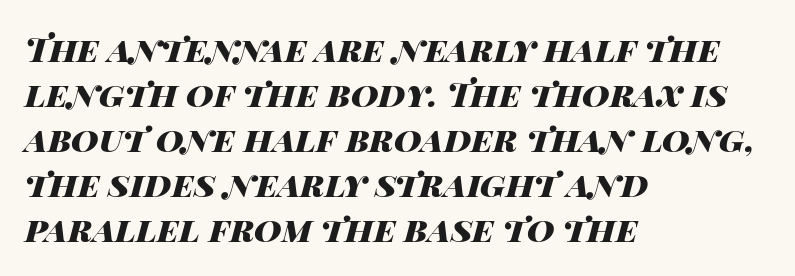
The image shows 34 px heavy, wide type, italic (leaning right); set left-aligned, normal line spacing (1.32x), normal letter spacing, not underlined; high stroke contrast and a large x-height.
